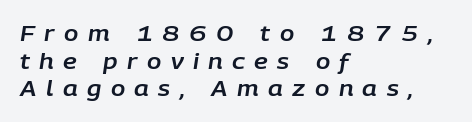
{"italic": "yes", "lean": "right", "slant_degrees": 9, "underline": "no", "align": "left", "line_spacing": "normal", "line_spacing_ratio": 1.31, "letter_spacing": "wide", "letter_spacing_em": 0.45, "glyph_px": 21}
